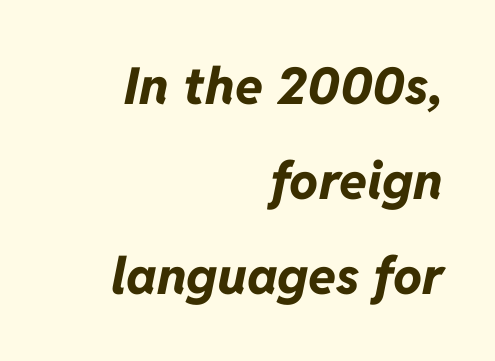
The image shows 51 px bold type, italic (leaning right); set right-aligned, line spacing 1.86x, normal letter spacing, not underlined; low stroke contrast and a medium x-height.
